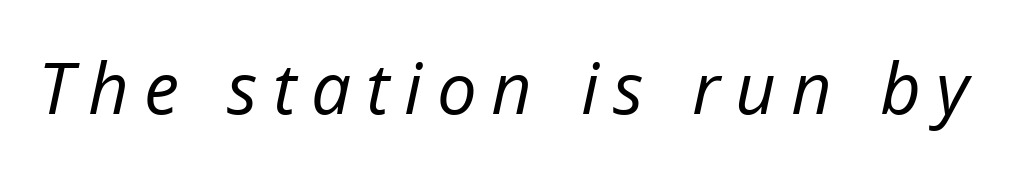
{"italic": "yes", "lean": "right", "slant_degrees": 12, "bold": "no", "weight": "regular", "width": "normal", "stroke_contrast": "low", "x_height": "medium", "monospaced": "no", "underline": "no", "letter_spacing": "wide", "letter_spacing_em": 0.21, "glyph_px": 71}
